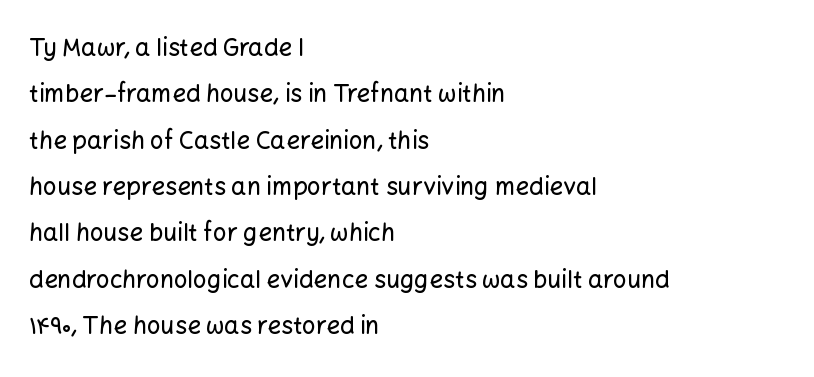
The image shows 24 px text type, upright; set left-aligned, loose line spacing (1.93x), normal letter spacing, not underlined.
